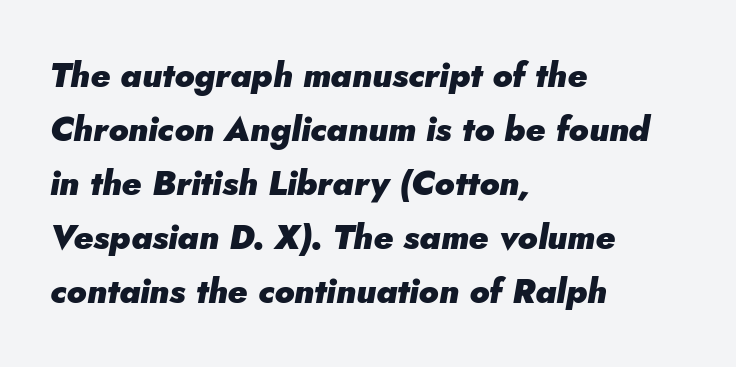
Proportional: the letters do not fall into vertical columns. Underlining? Definitely not there. The passage shown is emphatically bold. Does extra space separate the letters? No, they use regular spacing.
